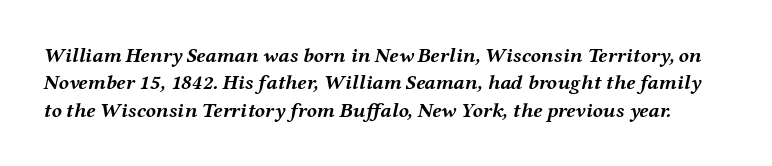
The image shows 21 px bold type, italic (leaning right); set normal line spacing (1.3x), normal letter spacing, not underlined.
